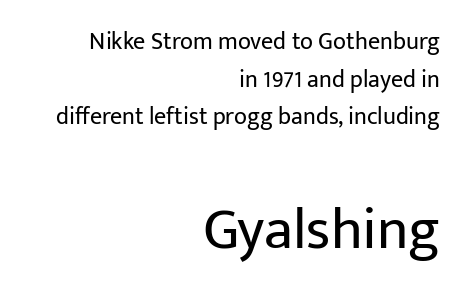
Q: Is the text bold? A: No.
Q: Is the text italic (slanted)? A: No, it is upright.
Q: Is the typeface a serif or a sans-serif typeface? A: Sans-serif.
Q: Is the text underlined? A: No.
Q: How is the paragraph aligned? A: Right-aligned.
Q: Is the spacing between letters normal or unusually wide? A: Normal.
Q: Is the spacing between lines tight, normal or loose? A: Normal.
Q: Which block of text is set in a larger size, the first (top) or the second (bottom)? A: The second (bottom) one.
Q: Width (condensed, normal, or wide)? A: Normal.
Q: Stroke contrast? A: Low.
Q: x-height? A: Medium.
Q: Monospaced? A: No.
